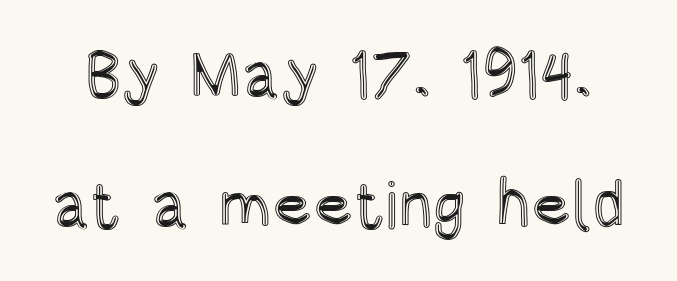
{"italic": "no", "width": "condensed", "x_height": "large", "monospaced": "no", "underline": "no", "line_spacing": "loose", "line_spacing_ratio": 2.0, "letter_spacing": "normal", "letter_spacing_em": 0.0, "glyph_px": 65}
